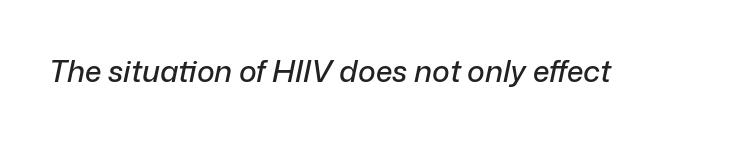
The image shows 30 px text type, italic (leaning right); set normal letter spacing, not underlined; low stroke contrast and a medium x-height.
